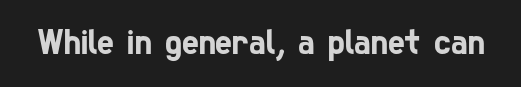
Q: Is the typeface a serif or a sans-serif typeface? A: Sans-serif.
Q: Is the text underlined? A: No.
Q: Is the spacing between letters normal or unusually wide? A: Normal.
Q: Width (condensed, normal, or wide)? A: Condensed.
Q: Stroke contrast? A: Low.
Q: x-height? A: Medium.
Q: Monospaced? A: No.
